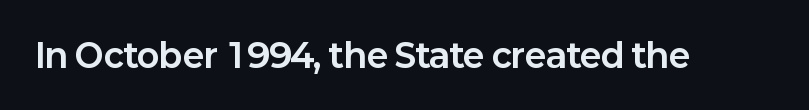
You'd pick this weight for a headline — it's a proper bold. I'd call this a sans setting — the letters go barefoot. The area under the type is left untouched. Spacing verdict: proportional, widths tailored to each character. The line texture is even and compact thanks to regular tracking. These lines were composed using upright roman letters.
